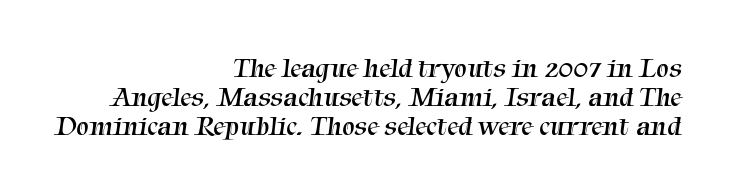
Q: Is the text bold? A: No.
Q: Is the typeface a serif or a sans-serif typeface? A: Serif.
Q: Is the text underlined? A: No.
Q: How is the paragraph aligned? A: Right-aligned.
Q: Is the spacing between letters normal or unusually wide? A: Normal.
Q: Is the spacing between lines tight, normal or loose? A: Tight.
Q: Width (condensed, normal, or wide)? A: Normal.
Q: Stroke contrast? A: Medium.
Q: x-height? A: Medium.
Q: Monospaced? A: No.
